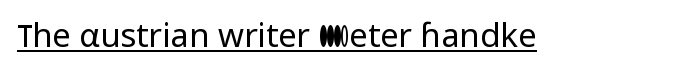
Q: Is the text bold? A: No.
Q: Is the text italic (slanted)? A: No, it is upright.
Q: Is the typeface a serif or a sans-serif typeface? A: Sans-serif.
Q: Is the text underlined? A: Yes.
Q: Is the spacing between letters normal or unusually wide? A: Normal.
Q: Width (condensed, normal, or wide)? A: Normal.
Q: Stroke contrast? A: Low.
Q: x-height? A: Medium.
Q: Monospaced? A: No.
